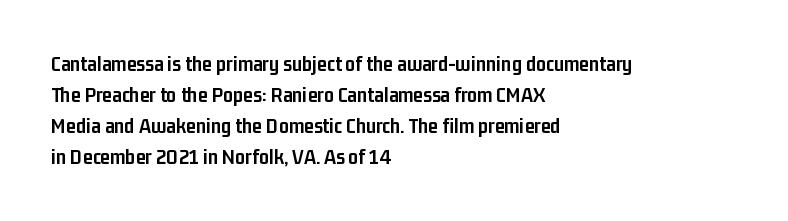
Q: Is the text bold? A: Yes.
Q: Is the text italic (slanted)? A: No, it is upright.
Q: Is the text underlined? A: No.
Q: How is the paragraph aligned? A: Left-aligned.
Q: Is the spacing between letters normal or unusually wide? A: Normal.
Q: Is the spacing between lines tight, normal or loose? A: Normal.
